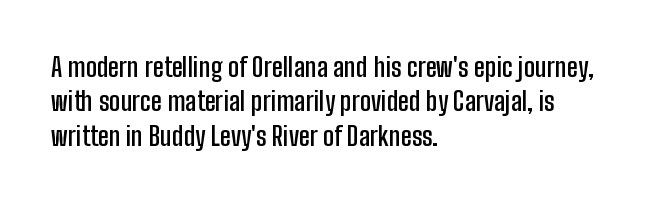
Q: Is the text bold? A: Semi-bold.
Q: Is the text italic (slanted)? A: No, it is upright.
Q: Is the text underlined? A: No.
Q: How is the paragraph aligned? A: Left-aligned.
Q: Is the spacing between letters normal or unusually wide? A: Normal.
Q: Is the spacing between lines tight, normal or loose? A: Normal.
